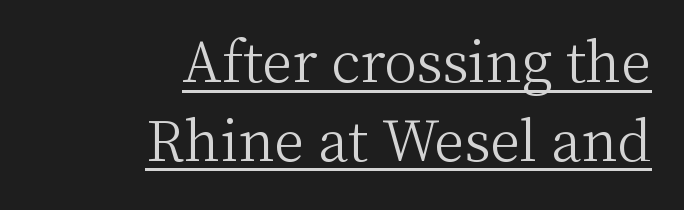
Q: Is the text bold? A: No.
Q: Is the text italic (slanted)? A: No, it is upright.
Q: Is the typeface a serif or a sans-serif typeface? A: Serif.
Q: Is the text underlined? A: Yes.
Q: How is the paragraph aligned? A: Right-aligned.
Q: Is the spacing between letters normal or unusually wide? A: Normal.
Q: Is the spacing between lines tight, normal or loose? A: Normal.
Q: Width (condensed, normal, or wide)? A: Normal.
Q: Stroke contrast? A: Medium.
Q: x-height? A: Medium.
Q: Monospaced? A: No.
